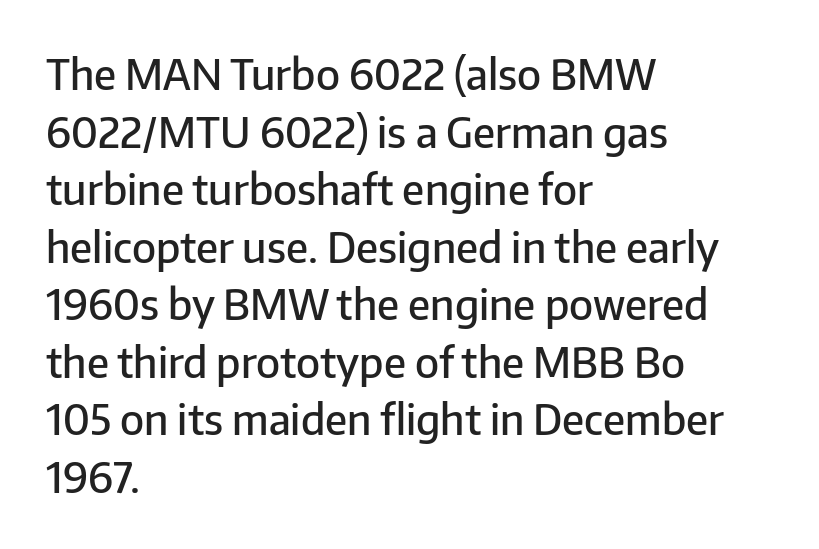
The image shows 42 px semibold sans-serif type, upright; set left-aligned, normal line spacing (1.37x), normal letter spacing, not underlined; low stroke contrast and a medium x-height.
